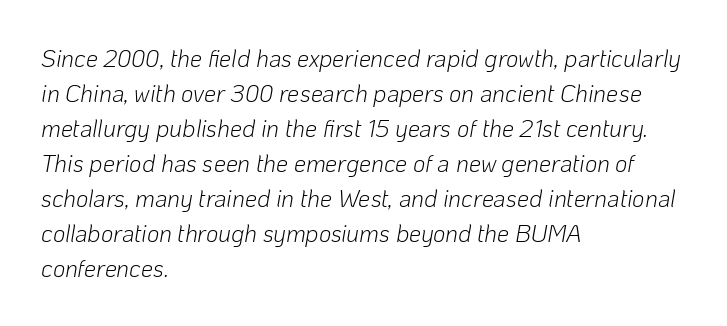
{"italic": "yes", "lean": "right", "slant_degrees": 10, "bold": "no", "underline": "no", "align": "left", "line_spacing": "normal", "line_spacing_ratio": 1.46, "letter_spacing": "normal", "letter_spacing_em": 0.0, "glyph_px": 24}
